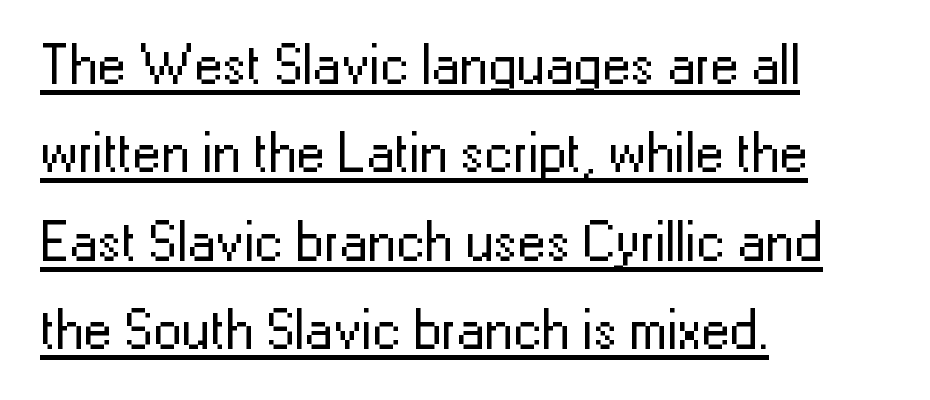
{"serif": "no", "italic": "no", "bold": "no", "weight": "regular", "width": "normal", "stroke_contrast": "low", "x_height": "medium", "monospaced": "no", "underline": "yes", "align": "left", "line_spacing": "normal", "line_spacing_ratio": 1.55, "letter_spacing": "normal", "letter_spacing_em": 0.0, "glyph_px": 57}
